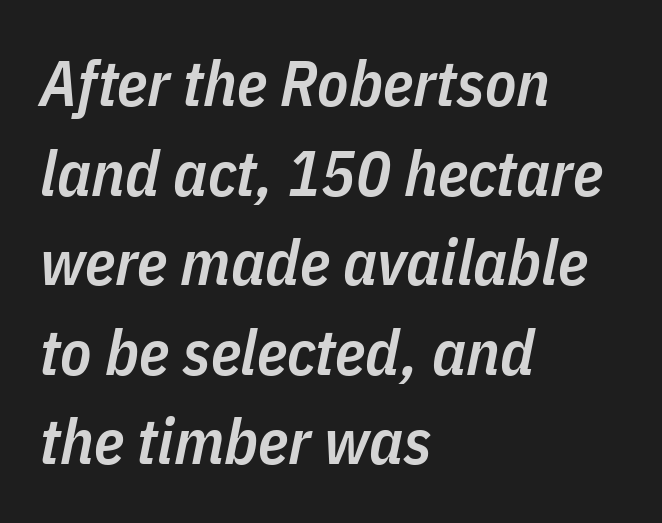
On the weight axis this lands at semibold, roughly 600. Caption: multi-line text, flush left, ragged right. Nothing unusual about the tracking: characters are spaced as the font intends. There's an unmistakable incline to the writing here. You could not count columns in this text — the font is proportionally spaced.
